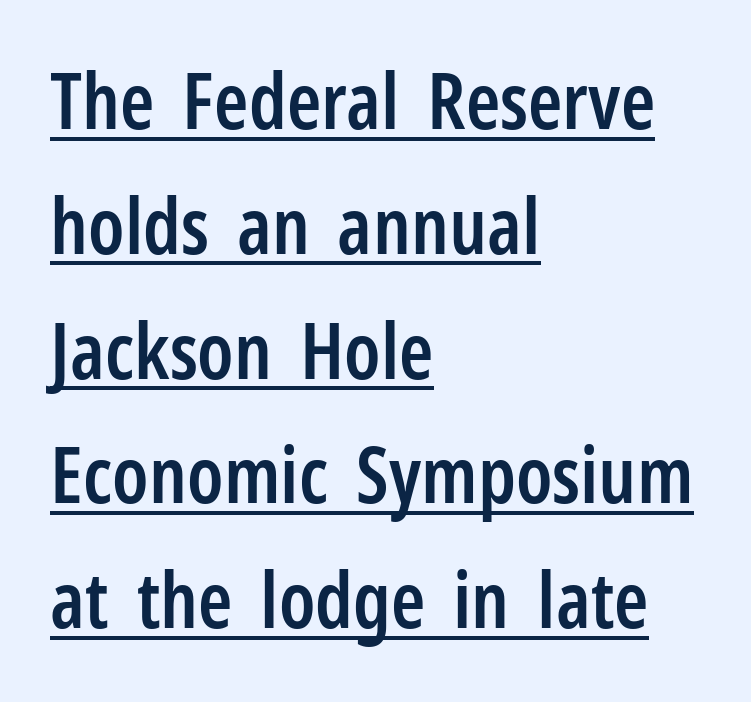
{"serif": "no", "italic": "no", "bold": "semi", "weight": "semibold", "width": "condensed", "stroke_contrast": "low", "x_height": "medium", "monospaced": "no", "underline": "yes", "align": "left", "line_spacing": "normal", "line_spacing_ratio": 1.6, "letter_spacing": "normal", "letter_spacing_em": 0.0, "glyph_px": 78}
